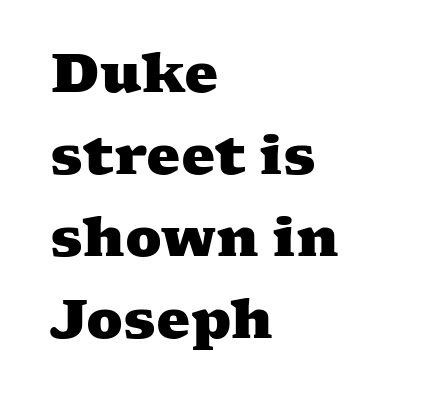
The image shows 54 px heavy, wide serif type; set left-aligned, normal line spacing (1.52x), normal letter spacing, not underlined; medium stroke contrast and a medium x-height.
